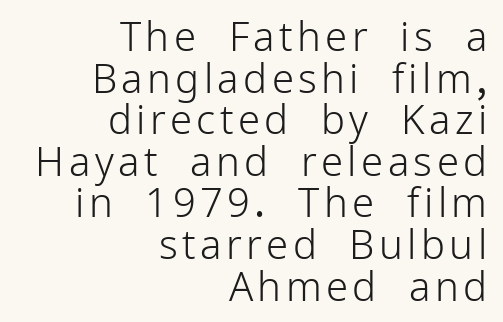
The image shows 40 px light sans-serif type, upright; set right-aligned, tight line spacing (1.04x), not underlined; low stroke contrast and a medium x-height.
